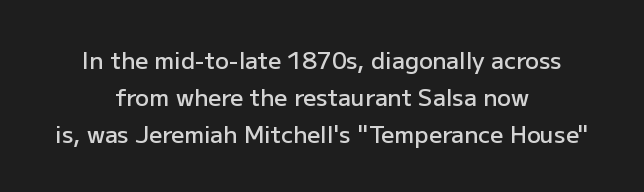
{"italic": "no", "bold": "semi", "underline": "no", "align": "center", "line_spacing": "normal", "line_spacing_ratio": 1.6, "letter_spacing": "normal", "letter_spacing_em": 0.0, "glyph_px": 23}
